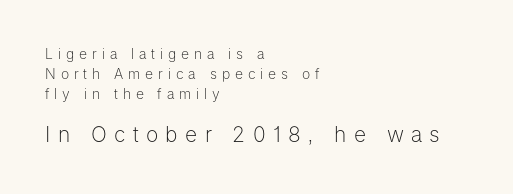
{"italic": "no", "bold": "no", "underline": "no", "align": "left", "line_spacing": "normal", "line_spacing_ratio": 1.42, "letter_spacing": "wide", "letter_spacing_em": 0.35, "larger_block": "second", "size_ratio": 1.5, "glyph_px": 21}
